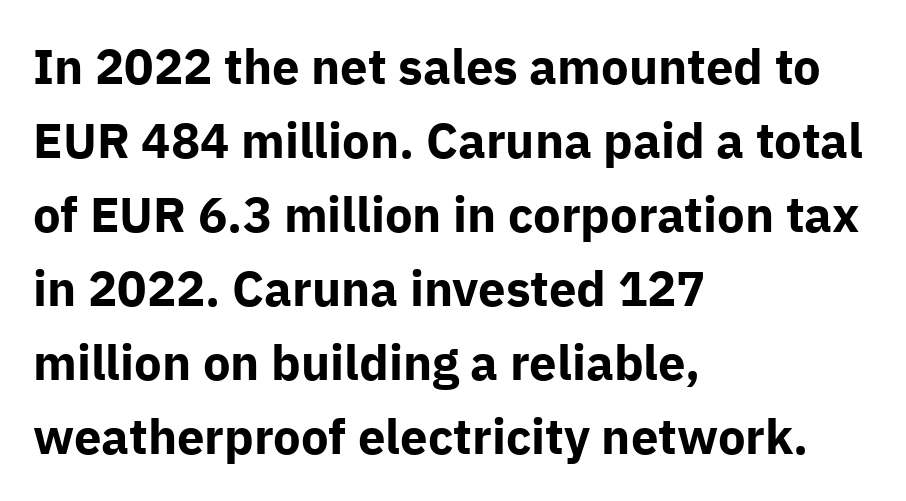
{"serif": "no", "italic": "no", "bold": "yes", "weight": "bold", "width": "normal", "stroke_contrast": "low", "x_height": "medium", "monospaced": "no", "underline": "no", "align": "left", "line_spacing": "normal", "line_spacing_ratio": 1.51, "letter_spacing": "normal", "letter_spacing_em": 0.0, "glyph_px": 49}
